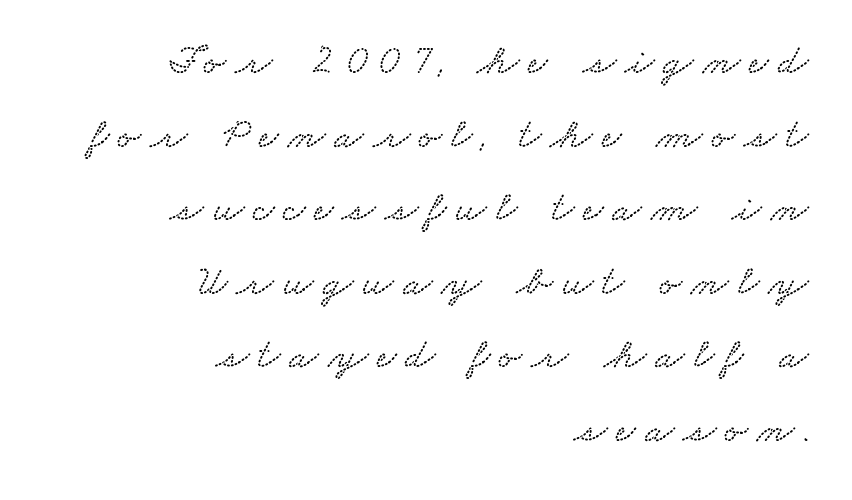
Which margin do the lines hug? The right one — the left edge is uneven. Compared with typical body copy, the letter spacing here is much looser. Letters rest on an invisible, unmarked baseline. Here the designer chose a conventional face with non-uniform glyph widths.
